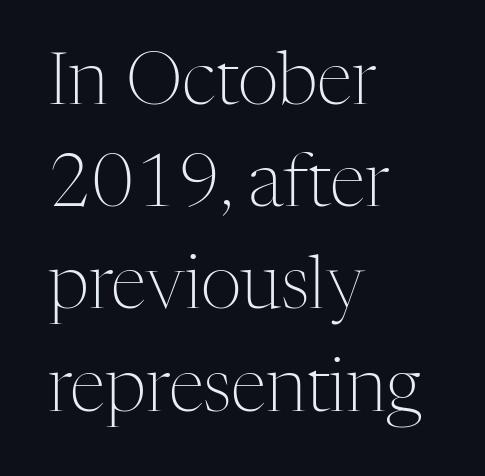
Q: Is the text bold? A: No.
Q: Is the text italic (slanted)? A: No, it is upright.
Q: Is the typeface a serif or a sans-serif typeface? A: Serif.
Q: Is the text underlined? A: No.
Q: How is the paragraph aligned? A: Left-aligned.
Q: Is the spacing between letters normal or unusually wide? A: Normal.
Q: Is the spacing between lines tight, normal or loose? A: Normal.
Q: Width (condensed, normal, or wide)? A: Normal.
Q: Stroke contrast? A: Medium.
Q: x-height? A: Medium.
Q: Monospaced? A: No.
